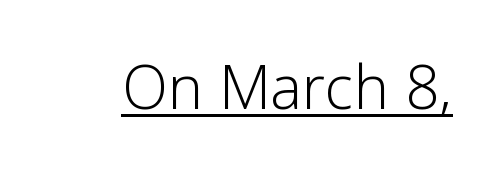
{"serif": "no", "italic": "no", "bold": "no", "weight": "light", "width": "normal", "stroke_contrast": "low", "x_height": "medium", "monospaced": "no", "underline": "yes", "letter_spacing": "normal", "letter_spacing_em": 0.0, "glyph_px": 60}
